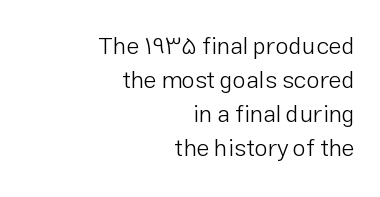
The image shows 24 px text type, upright; set right-aligned, normal line spacing (1.42x), normal letter spacing, not underlined.
